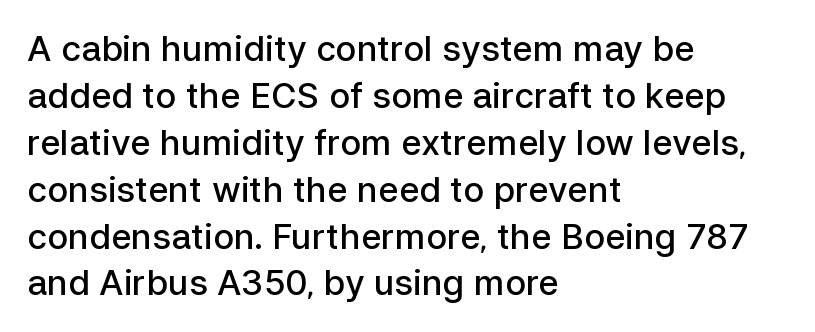
Q: Is the text bold? A: Semi-bold.
Q: Is the text italic (slanted)? A: No, it is upright.
Q: Is the typeface a serif or a sans-serif typeface? A: Sans-serif.
Q: Is the text underlined? A: No.
Q: How is the paragraph aligned? A: Left-aligned.
Q: Is the spacing between letters normal or unusually wide? A: Normal.
Q: Is the spacing between lines tight, normal or loose? A: Normal.
Q: Width (condensed, normal, or wide)? A: Normal.
Q: Stroke contrast? A: Low.
Q: x-height? A: Medium.
Q: Monospaced? A: No.
